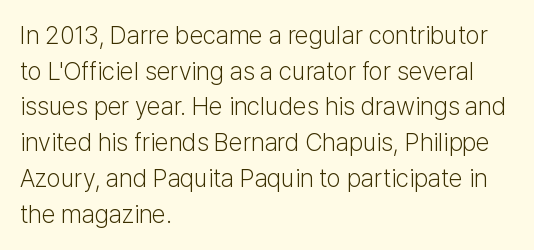
The image shows 25 px text type, upright; set left-aligned, normal line spacing (1.43x), normal letter spacing, not underlined.
